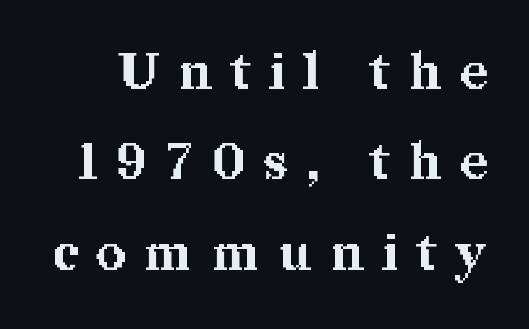
The image shows 51 px bold serif type, upright; set line spacing 1.77x, unusually wide letter spacing (+0.37 em), not underlined; medium stroke contrast and a medium x-height.
